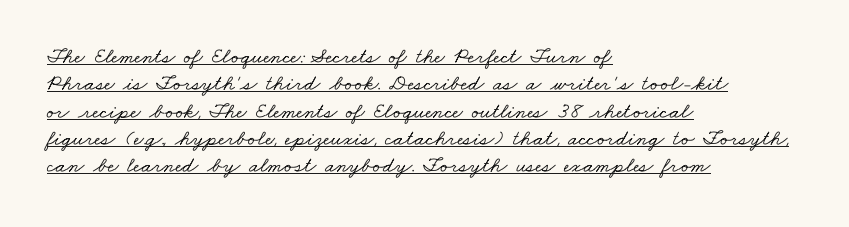
The rendering keeps characters at their native spacing. Short and long lines alike share a common starting point at left. Notice how a bar underscores the lettering throughout.
